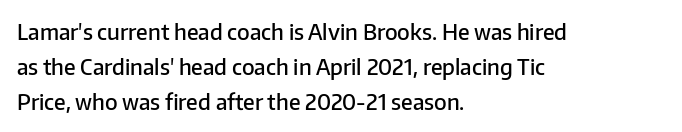
The image shows 22 px text type, upright; set left-aligned, normal line spacing (1.59x), normal letter spacing, not underlined.
